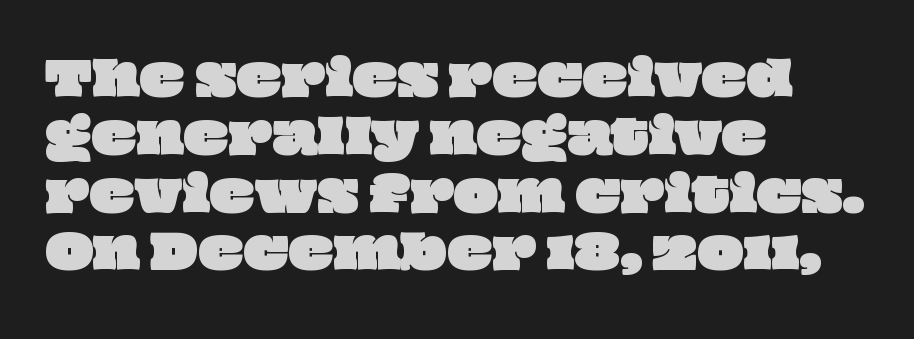
The image shows 47 px wide type; set left-aligned, line spacing 1.23x, normal letter spacing, not underlined; low stroke contrast and a large x-height.
